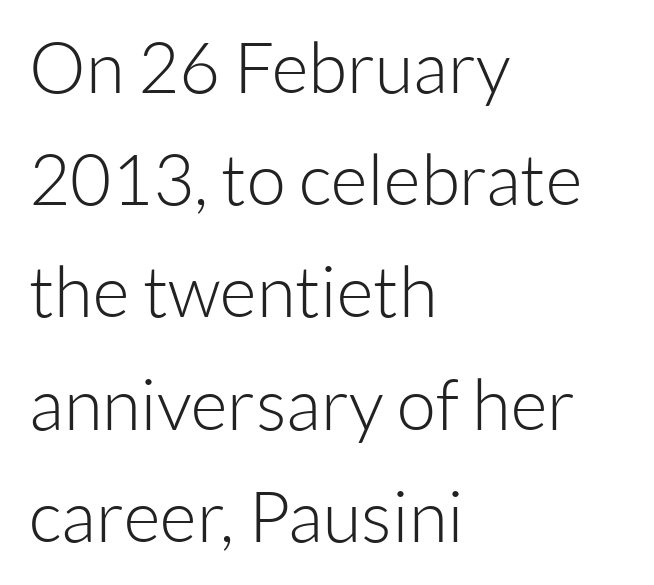
Q: Is the text bold? A: No.
Q: Is the text italic (slanted)? A: No, it is upright.
Q: Is the typeface a serif or a sans-serif typeface? A: Sans-serif.
Q: Is the text underlined? A: No.
Q: How is the paragraph aligned? A: Left-aligned.
Q: Is the spacing between letters normal or unusually wide? A: Normal.
Q: Is the spacing between lines tight, normal or loose? A: Normal.
Q: Width (condensed, normal, or wide)? A: Normal.
Q: Stroke contrast? A: Low.
Q: x-height? A: Medium.
Q: Monospaced? A: No.
